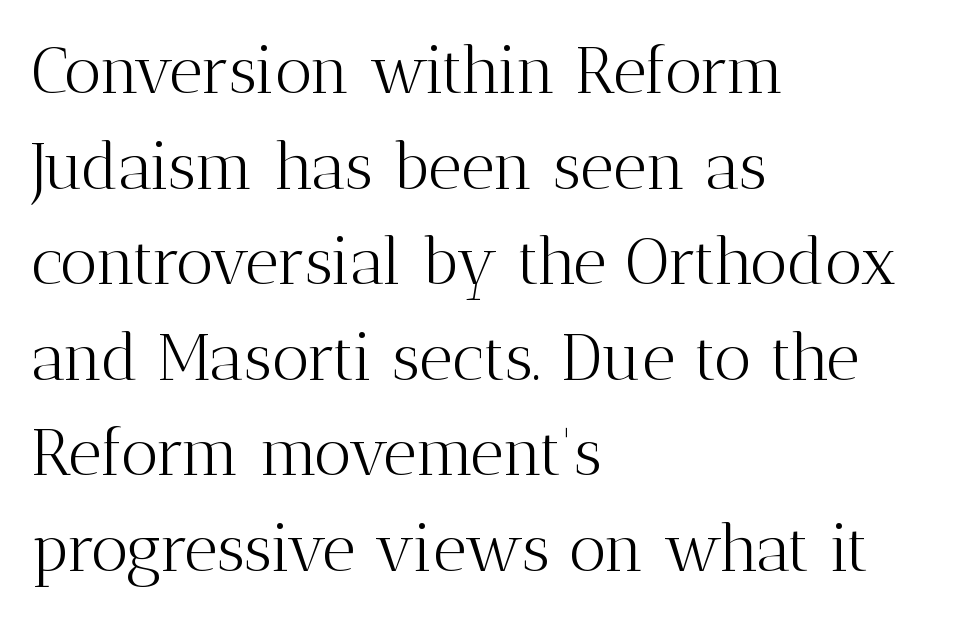
The image shows 65 px light serif type, upright; set left-aligned, normal line spacing (1.47x), normal letter spacing, not underlined; medium stroke contrast and a medium x-height.
